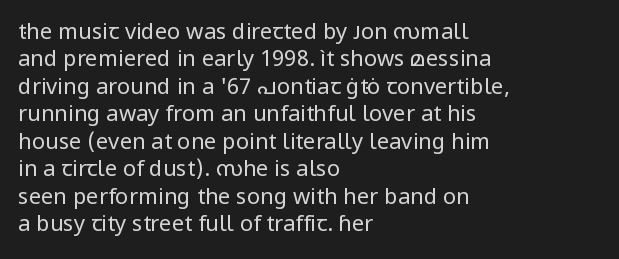
The image shows 22 px text type, upright; set left-aligned, normal line spacing (1.25x), normal letter spacing, not underlined.
